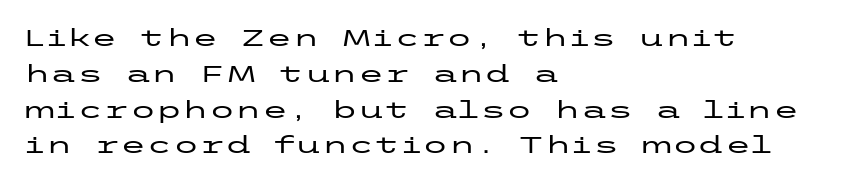
{"italic": "no", "underline": "no", "align": "left", "line_spacing": "normal", "line_spacing_ratio": 1.49, "letter_spacing": "normal", "letter_spacing_em": 0.0, "glyph_px": 24}
